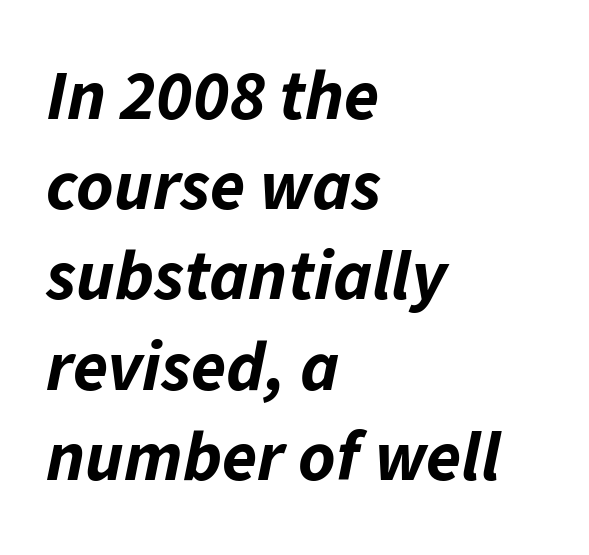
This sample has the flowing, uneven cadence of proportional lettering. The line-height multiplier appears to be the usual default. Typeset ragged right — the left edge is the straight one. Style check: oblique. Thick stems and heavy bowls — unmistakably bold. Only glyphs here, with clear space below each row.
